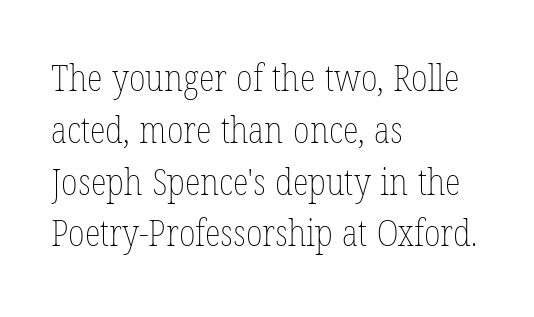
{"italic": "no", "bold": "no", "weight": "thin", "width": "condensed", "stroke_contrast": "low", "x_height": "medium", "monospaced": "no", "underline": "no", "align": "left", "line_spacing": "normal", "line_spacing_ratio": 1.4, "letter_spacing": "normal", "letter_spacing_em": 0.0, "glyph_px": 37}
